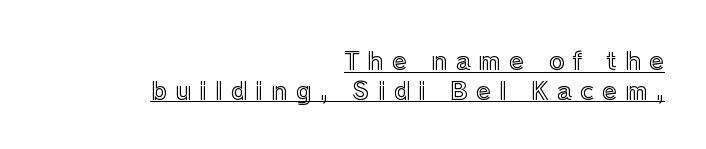
The image shows 24 px text type, upright; set right-aligned, line spacing 1.23x, unusually wide letter spacing (+0.34 em), underlined.
